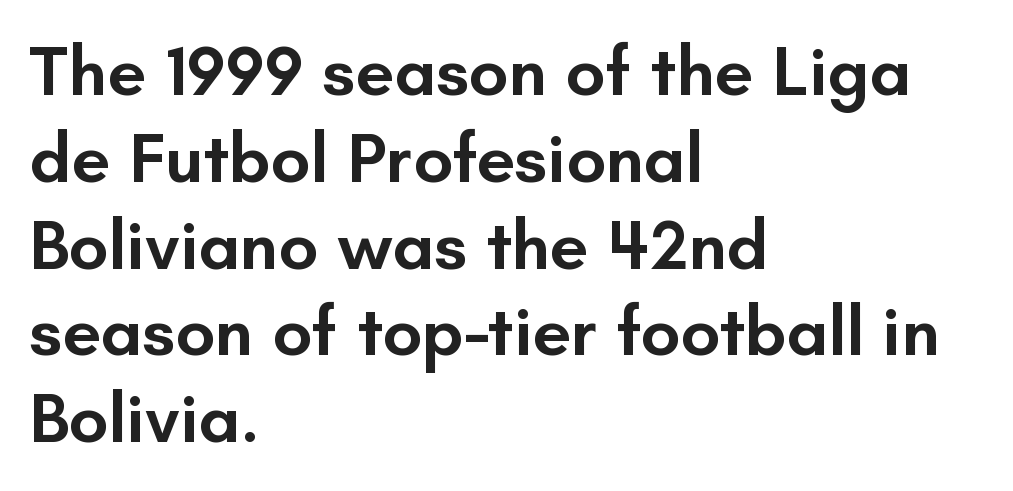
The image shows 70 px semibold sans-serif type, upright; set left-aligned, line spacing 1.24x, normal letter spacing, not underlined; low stroke contrast and a small x-height.
